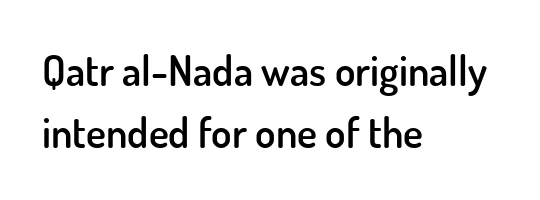
{"serif": "no", "italic": "no", "bold": "semi", "weight": "semibold", "width": "normal", "stroke_contrast": "low", "x_height": "small", "monospaced": "no", "underline": "no", "align": "left", "line_spacing": "normal", "line_spacing_ratio": 1.47, "letter_spacing": "normal", "letter_spacing_em": 0.0, "glyph_px": 42}
